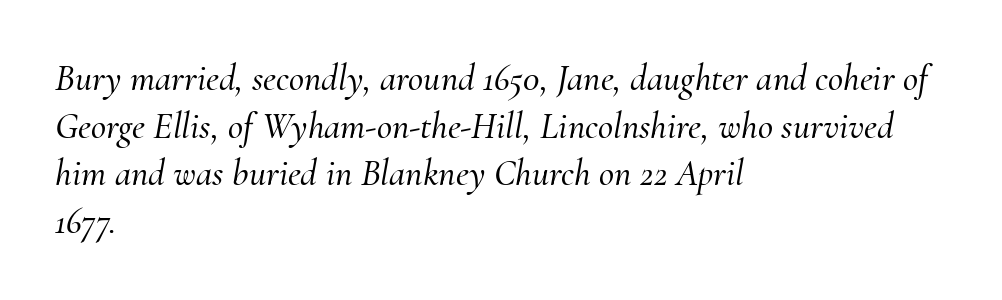
{"serif": "yes", "italic": "yes", "lean": "right", "slant_degrees": 10, "width": "normal", "stroke_contrast": "medium", "x_height": "small", "monospaced": "no", "underline": "no", "align": "left", "line_spacing": "normal", "line_spacing_ratio": 1.29, "letter_spacing": "normal", "letter_spacing_em": 0.0, "glyph_px": 37}
